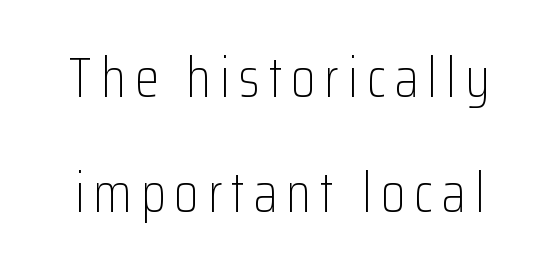
Q: Is the text bold? A: No.
Q: Is the text italic (slanted)? A: No, it is upright.
Q: Is the typeface a serif or a sans-serif typeface? A: Sans-serif.
Q: Is the text underlined? A: No.
Q: Is the spacing between lines tight, normal or loose? A: Loose.
Q: Width (condensed, normal, or wide)? A: Condensed.
Q: Stroke contrast? A: Low.
Q: x-height? A: Medium.
Q: Monospaced? A: No.
